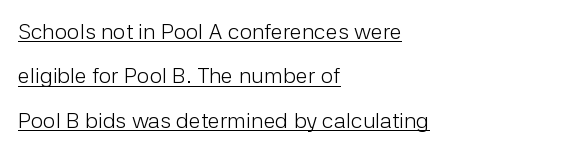
Is there much room between lines? Yes — plenty of vertical air separates them. Notice how the stems are strictly vertical — no italics here. The gaps between neighbouring characters are ordinary and unremarkable. The passage shown is not bold in any degree. Each line starts at the same left margin while the right side varies. Like a heading marked for emphasis, these lines bear an underscore.
